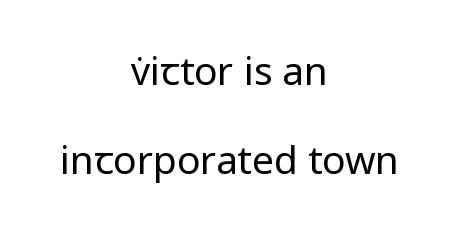
A great deal of white space separates one row of letters from the next. The space beneath each line is pristine and unruled. Does the lettering tilt? It doesn't — this is upright. The letterforms sit at book weight or below.
